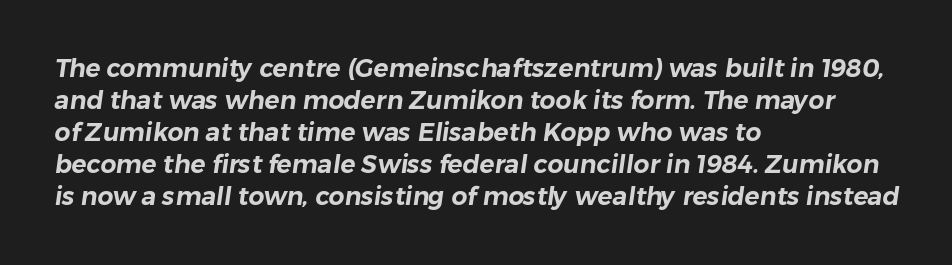
Descenders hang freely into open space. Line starts are locked; line ends wander. Characters follow at the spacing the type designer built in. A normal amount of white space separates one row of letters from the next.
